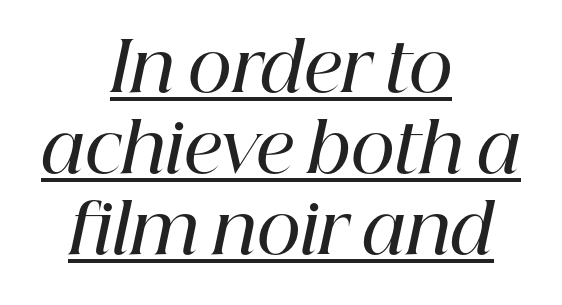
The image shows 68 px semibold serif type, italic (leaning right); set centered, line spacing 1.19x, normal letter spacing, underlined; high stroke contrast and a medium x-height.
